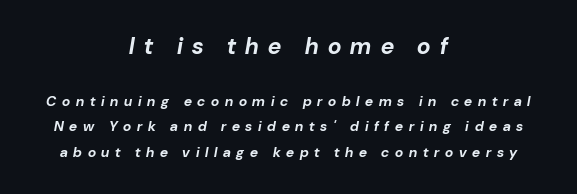
The image shows 23 px bold type, italic (leaning right); set centered, line spacing 1.84x, unusually wide letter spacing (+0.41 em), not underlined; the first (top) block is 1.64x larger.
